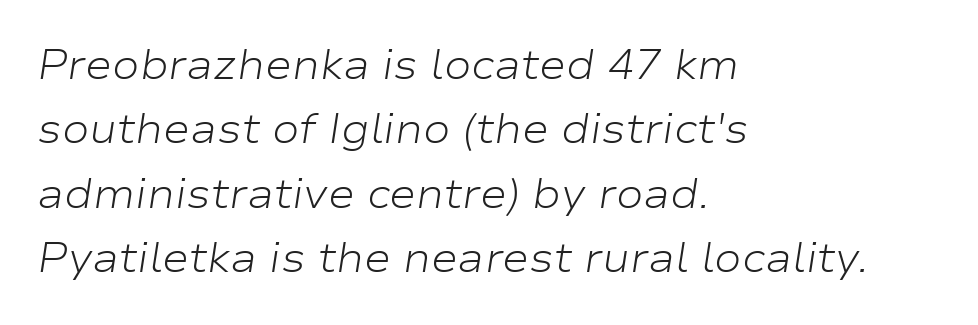
{"italic": "yes", "lean": "right", "slant_degrees": 9, "bold": "no", "weight": "light", "width": "wide", "stroke_contrast": "low", "x_height": "medium", "monospaced": "no", "underline": "no", "align": "left", "line_spacing": "normal", "line_spacing_ratio": 1.57, "letter_spacing": "normal", "letter_spacing_em": 0.0, "glyph_px": 41}
